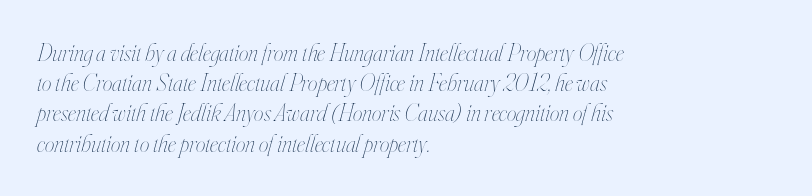
Q: Is the text bold? A: No.
Q: Is the text italic (slanted)? A: Yes, it leans right by about 16 degrees.
Q: Is the text underlined? A: No.
Q: How is the paragraph aligned? A: Left-aligned.
Q: Is the spacing between letters normal or unusually wide? A: Normal.
Q: Is the spacing between lines tight, normal or loose? A: Normal.
